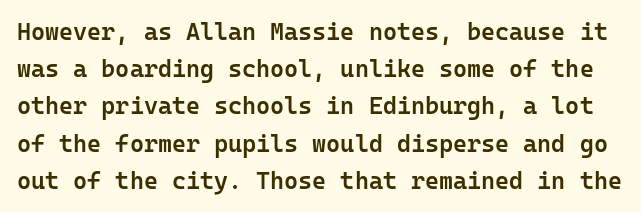
{"italic": "no", "bold": "semi", "underline": "no", "line_spacing": "normal", "line_spacing_ratio": 1.55, "letter_spacing": "normal", "letter_spacing_em": 0.0, "glyph_px": 24}
